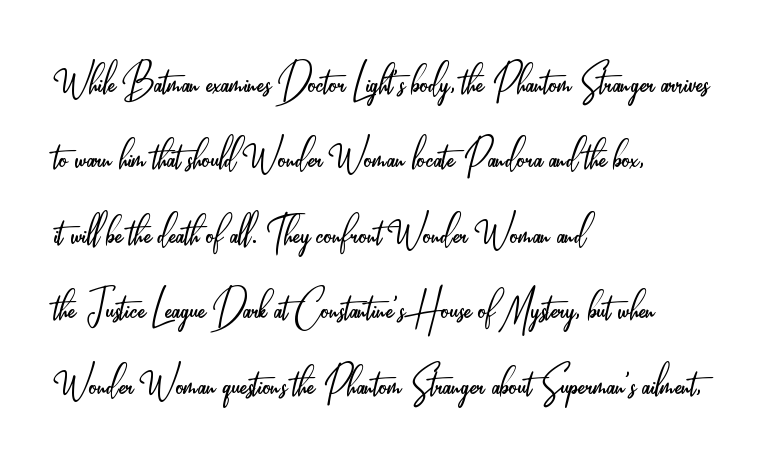
Letter spacing: default. The passage shown is not underscored anywhere. Spacing verdict: proportional, widths tailored to each character. The typeface chosen for these lines omits serifs.
